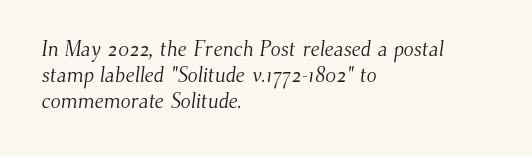
The foot of each line stays bare and open. The characters are drawn with everyday or finer stroke widths. Letter spacing: default. Line beginnings align vertically; line endings do not.
